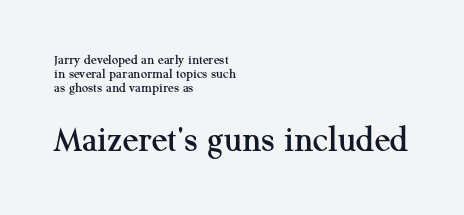
{"serif": "yes", "italic": "no", "width": "normal", "stroke_contrast": "medium", "x_height": "medium", "monospaced": "no", "underline": "no", "align": "left", "line_spacing": "tight", "line_spacing_ratio": 0.99, "letter_spacing": "normal", "letter_spacing_em": 0.0, "larger_block": "second", "size_ratio": 2.64, "glyph_px": 37}
